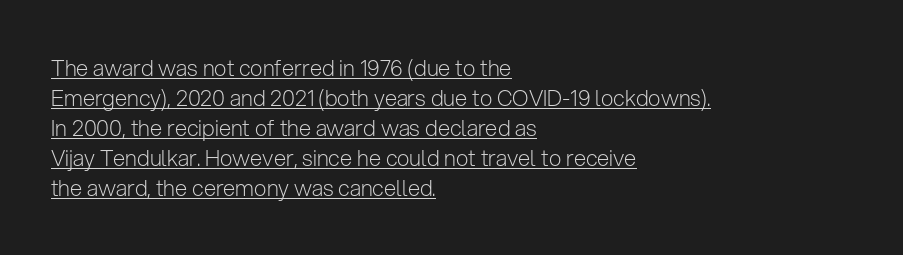
Think standard paragraph weight, or any step lighter than that. Leftover space on each line is placed entirely after the last word. The rendering keeps characters at their native spacing. Is there any slant? The stems are plumb. The space between consecutive lines is moderate. Glance below the letters and you will spot a drawn line.
